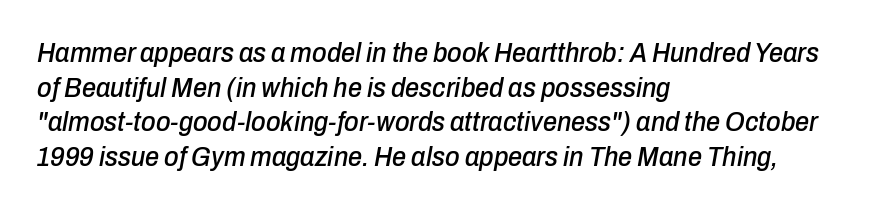
The image shows 28 px condensed type, italic (leaning right); set left-aligned, line spacing 1.24x, normal letter spacing, not underlined; low stroke contrast and a medium x-height.
